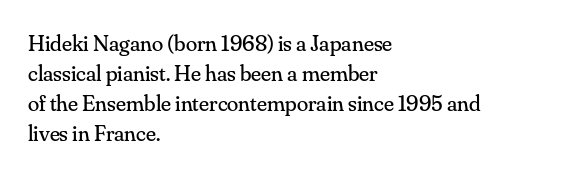
{"italic": "no", "bold": "no", "underline": "no", "align": "left", "line_spacing": "normal", "line_spacing_ratio": 1.31, "letter_spacing": "normal", "letter_spacing_em": 0.0, "glyph_px": 23}
